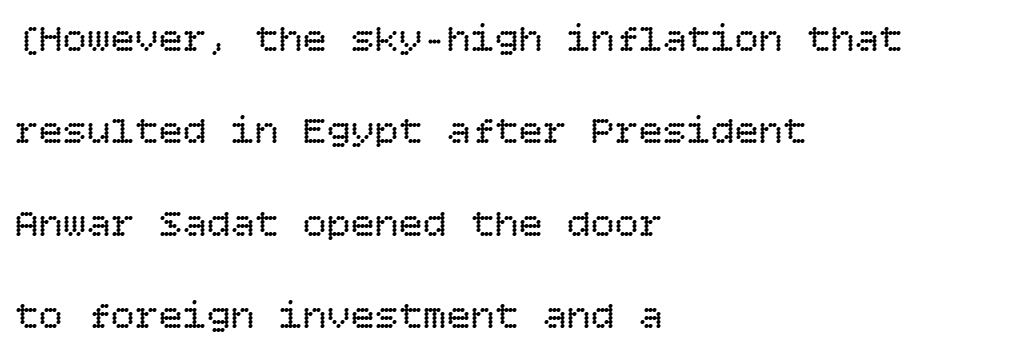
Q: Is the text bold? A: No.
Q: Is the text italic (slanted)? A: No, it is upright.
Q: Is the text underlined? A: No.
Q: How is the paragraph aligned? A: Left-aligned.
Q: Is the spacing between letters normal or unusually wide? A: Normal.
Q: Is the spacing between lines tight, normal or loose? A: Loose.
Q: Width (condensed, normal, or wide)? A: Normal.
Q: Stroke contrast? A: Low.
Q: x-height? A: Large.
